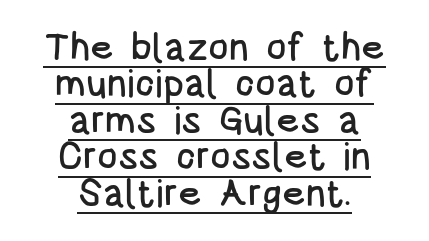
Q: Is the text italic (slanted)? A: No, it is upright.
Q: Is the typeface a serif or a sans-serif typeface? A: Sans-serif.
Q: Is the text underlined? A: Yes.
Q: How is the paragraph aligned? A: Centered.
Q: Is the spacing between letters normal or unusually wide? A: Normal.
Q: Is the spacing between lines tight, normal or loose? A: Tight.
Q: Width (condensed, normal, or wide)? A: Condensed.
Q: Stroke contrast? A: Low.
Q: x-height? A: Large.
Q: Monospaced? A: No.
